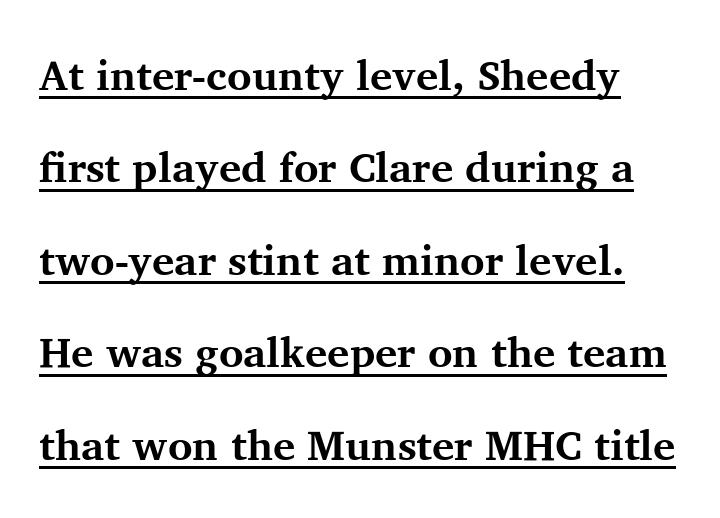
The image shows 42 px bold serif type, upright; set loose line spacing (2.2x), normal letter spacing, underlined; medium stroke contrast and a medium x-height.
